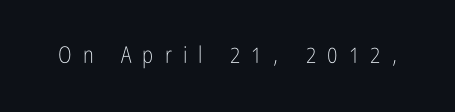
Q: Is the text bold? A: No.
Q: Is the text italic (slanted)? A: No, it is upright.
Q: Is the text underlined? A: No.
Q: Is the spacing between letters normal or unusually wide? A: Unusually wide.
